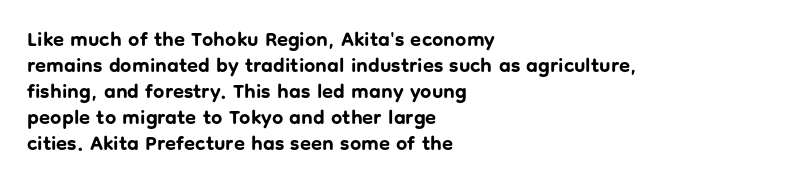
The image shows 20 px bold type, upright; set left-aligned, normal line spacing (1.3x), normal letter spacing, not underlined.
